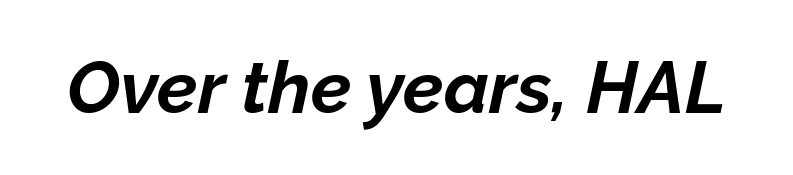
{"italic": "yes", "lean": "right", "slant_degrees": 12, "bold": "yes", "weight": "bold", "width": "normal", "stroke_contrast": "low", "x_height": "medium", "monospaced": "no", "underline": "no", "letter_spacing": "normal", "letter_spacing_em": 0.0, "glyph_px": 73}
